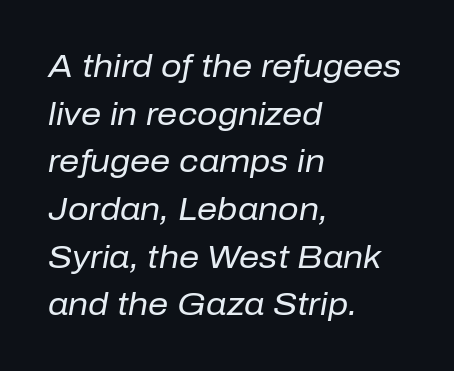
{"italic": "yes", "lean": "right", "slant_degrees": 10, "bold": "no", "weight": "regular", "width": "normal", "stroke_contrast": "low", "x_height": "medium", "monospaced": "no", "underline": "no", "align": "left", "line_spacing": "normal", "line_spacing_ratio": 1.49, "letter_spacing": "normal", "letter_spacing_em": 0.0, "glyph_px": 32}
